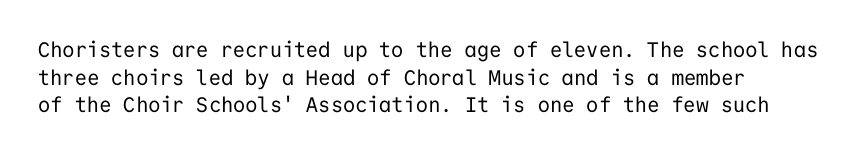
Q: Is the text bold? A: No.
Q: Is the text italic (slanted)? A: No, it is upright.
Q: Is the text underlined? A: No.
Q: Is the spacing between letters normal or unusually wide? A: Normal.
Q: Is the spacing between lines tight, normal or loose? A: Normal.
